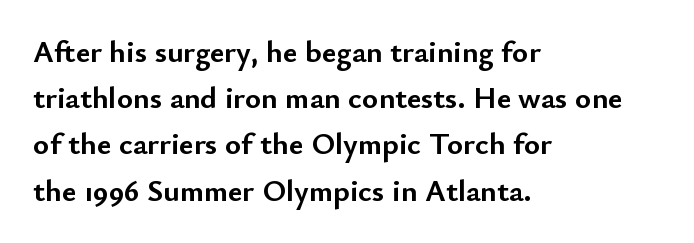
{"serif": "no", "italic": "no", "bold": "yes", "weight": "semibold", "width": "normal", "stroke_contrast": "low", "x_height": "small", "monospaced": "no", "underline": "no", "align": "left", "line_spacing": "normal", "line_spacing_ratio": 1.49, "letter_spacing": "normal", "letter_spacing_em": 0.0, "glyph_px": 31}
